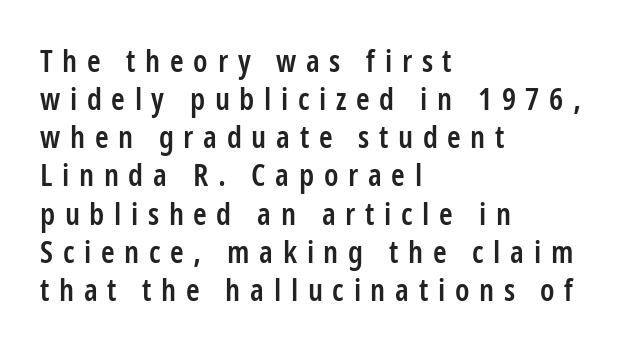
The image shows 31 px semibold, condensed sans-serif type, upright; set left-aligned, line spacing 1.23x, unusually wide letter spacing (+0.31 em), not underlined; low stroke contrast and a medium x-height.
